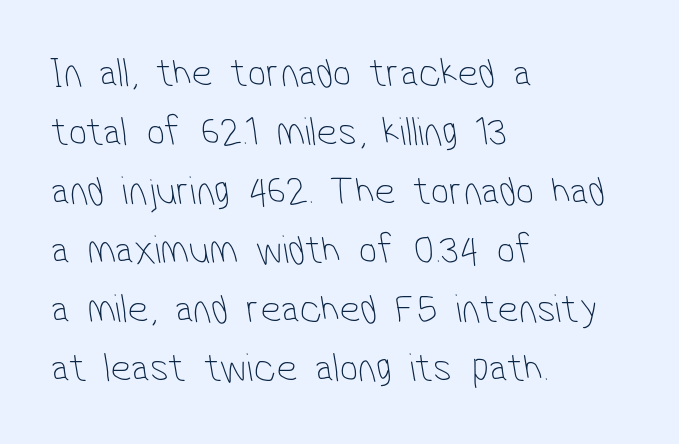
The image shows 41 px thin, condensed sans-serif type; set left-aligned, normal line spacing (1.44x), normal letter spacing, not underlined; low stroke contrast and a medium x-height.
